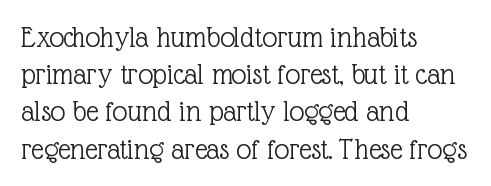
{"serif": "yes", "italic": "no", "bold": "no", "weight": "light", "width": "normal", "x_height": "medium", "monospaced": "no", "underline": "no", "align": "left", "line_spacing_ratio": 1.24, "letter_spacing": "normal", "letter_spacing_em": 0.0, "glyph_px": 30}
